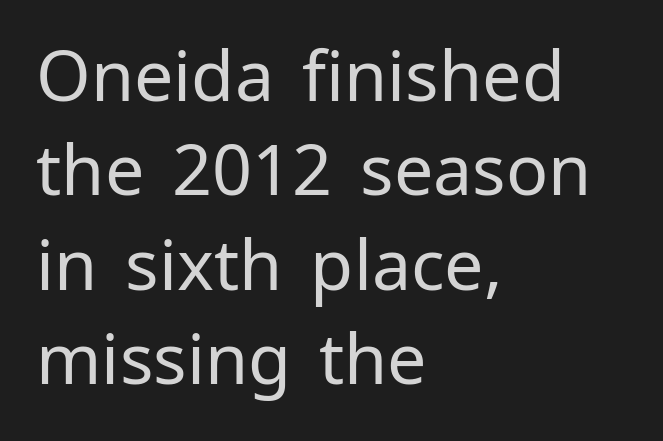
This rendering employs a face without finishing strokes, i.e., a sans-serif. The rag falls on the right side of this text block. Proportional: the letters do not fall into vertical columns. The vertical gap from one line to the next is medium. Heaviness? Minimal to ordinary, like unemphasized prose. The strip under each line holds only bare page.
